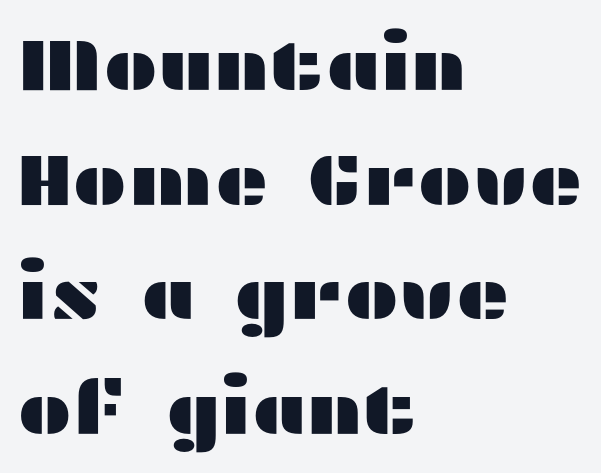
{"serif": "no", "italic": "no", "width": "wide", "stroke_contrast": "medium", "x_height": "medium", "monospaced": "no", "underline": "no", "align": "left", "line_spacing": "normal", "line_spacing_ratio": 1.55, "letter_spacing": "normal", "letter_spacing_em": 0.0, "glyph_px": 74}
